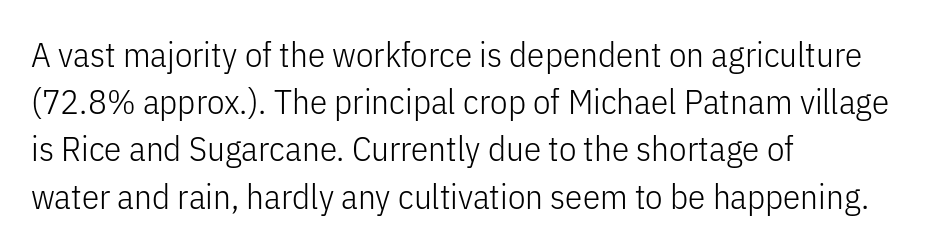
The image shows 35 px light, condensed sans-serif type, upright; set left-aligned, normal line spacing (1.35x), normal letter spacing, not underlined; low stroke contrast and a medium x-height.
